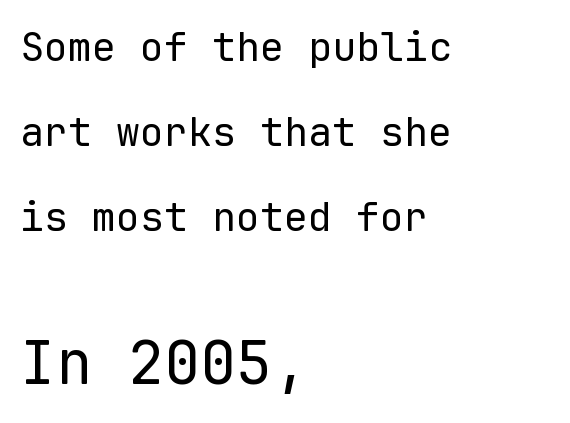
Here the second block reads like a headline and the first like body copy. The passage shown stacks its lines with a broad gap. There is no visible air inserted between adjacent glyphs. Are there feet on the stems? There aren't — it's a sans. The baseline area is clear. Compared with a centered layout, this one pins lines to the left instead.
